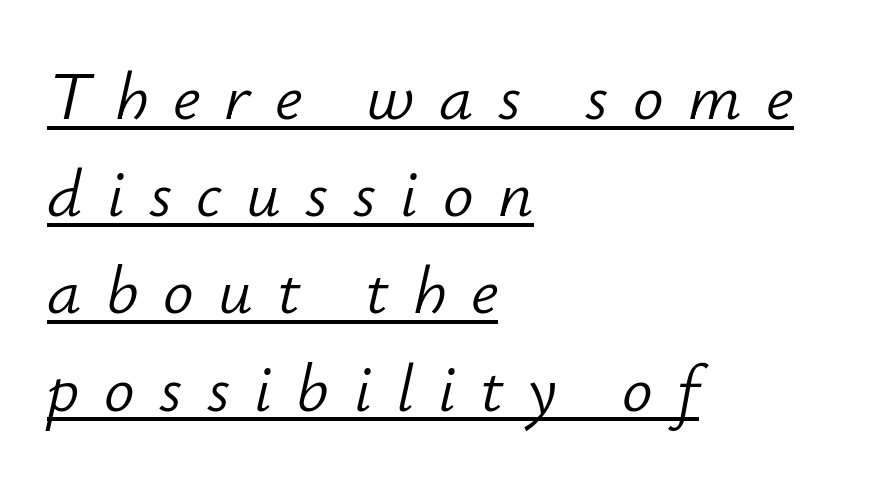
A typesetter would call this leading conventional body-copy spacing. Layout note: lines flush left. This is underlined copy, the kind a proofreader might mark for attention. The weight tops out at a normal text grade.
